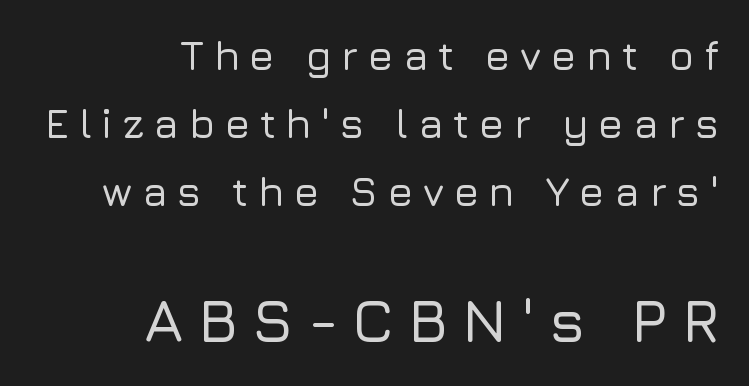
The image shows 61 px sans-serif type, upright; set right-aligned, normal line spacing (1.66x), unusually wide letter spacing (+0.23 em), not underlined; the second (bottom) block is 1.49x larger; low stroke contrast and a medium x-height.
